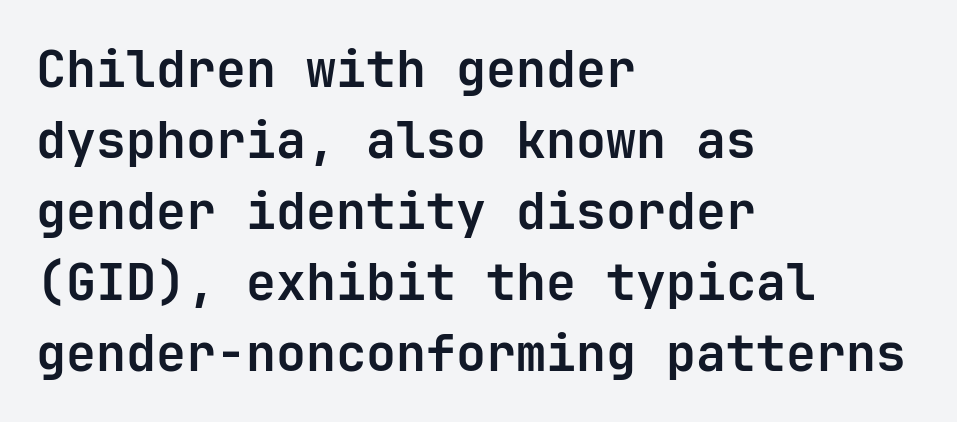
Q: Is the text bold? A: Yes.
Q: Is the text italic (slanted)? A: No, it is upright.
Q: Is the typeface a serif or a sans-serif typeface? A: Sans-serif.
Q: Is the text underlined? A: No.
Q: How is the paragraph aligned? A: Left-aligned.
Q: Is the spacing between letters normal or unusually wide? A: Normal.
Q: Is the spacing between lines tight, normal or loose? A: Normal.
Q: Width (condensed, normal, or wide)? A: Normal.
Q: Stroke contrast? A: Low.
Q: x-height? A: Medium.
Q: Monospaced? A: Yes.
